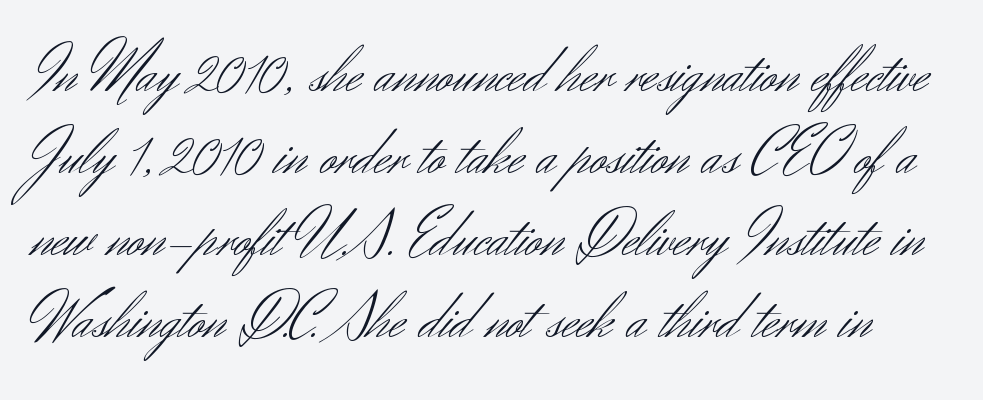
The image shows 65 px light sans-serif type; set normal line spacing (1.26x), normal letter spacing, not underlined; medium stroke contrast and a small x-height.
